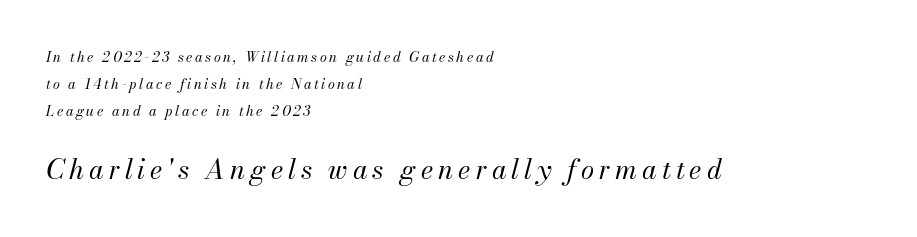
{"italic": "yes", "lean": "right", "slant_degrees": 13, "bold": "no", "underline": "no", "align": "left", "line_spacing": "loose", "line_spacing_ratio": 1.92, "larger_block": "second", "size_ratio": 1.93, "glyph_px": 27}
